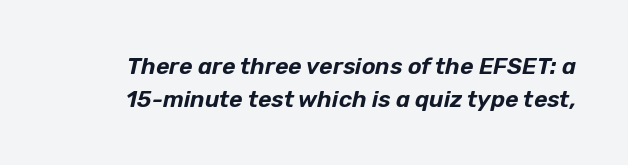
{"italic": "yes", "lean": "right", "slant_degrees": 12, "underline": "no", "line_spacing": "normal", "line_spacing_ratio": 1.42, "letter_spacing": "normal", "letter_spacing_em": 0.0, "glyph_px": 23}
